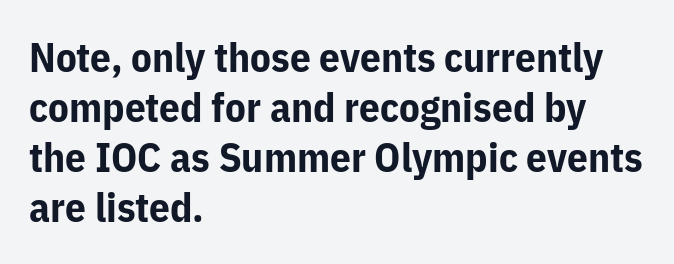
Nope, not italic — everything's standing straight. The passage shown is typed in a proportional face where columns would drift. Compared with typical body copy, the letter spacing here is the same. Serifs: no, the terminals of the letterforms are clean. Compared with a centered layout, this one pins lines to the left instead.
